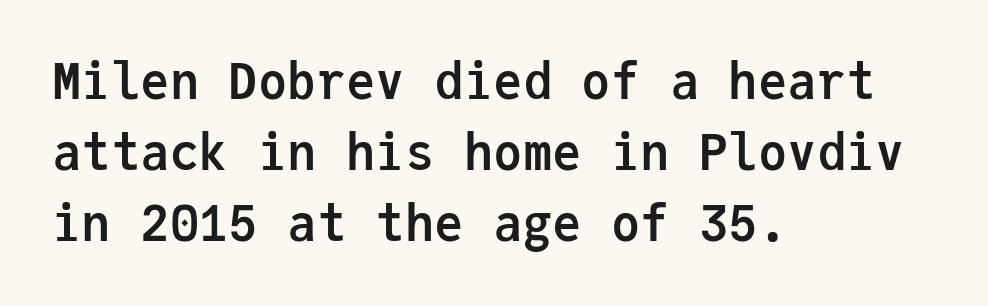
{"serif": "no", "italic": "no", "bold": "yes", "weight": "semibold", "width": "normal", "stroke_contrast": "low", "x_height": "medium", "monospaced": "yes", "underline": "no", "align": "left", "line_spacing": "normal", "line_spacing_ratio": 1.45, "letter_spacing": "normal", "letter_spacing_em": 0.0, "glyph_px": 49}
